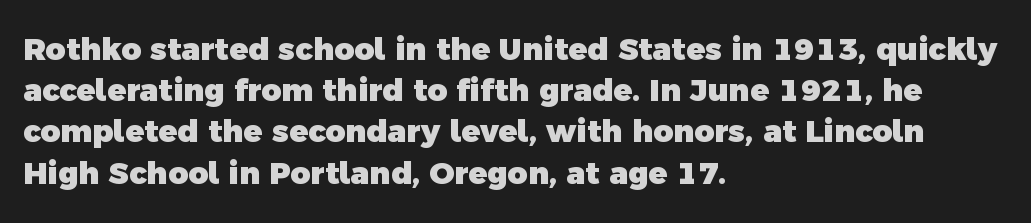
Short and long lines alike share a common starting point at left. Proportional: the letters do not fall into vertical columns. Classification — sans serif. The rows are spaced the way most documents space them.
